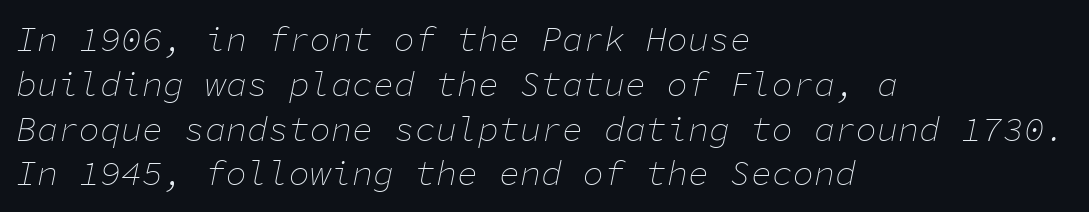
Regarding leading, the lines here are spaced in the standard way. Check under the words: just untouched page. The letters sit at their default tracking, neither squeezed nor spread. Vertical stems look standard width or narrower in stroke. When letters slant like this, we call the style italic.
